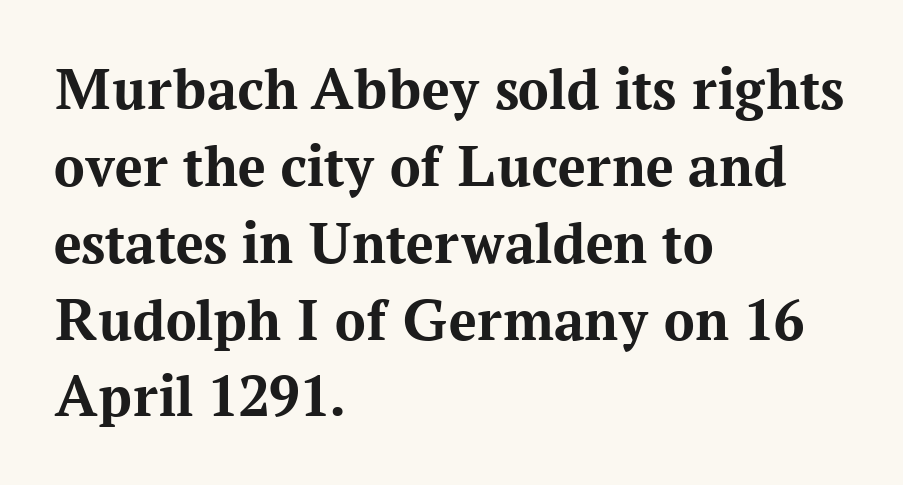
The image shows 61 px bold serif type, upright; set left-aligned, normal line spacing (1.26x), normal letter spacing, not underlined; medium stroke contrast and a medium x-height.
